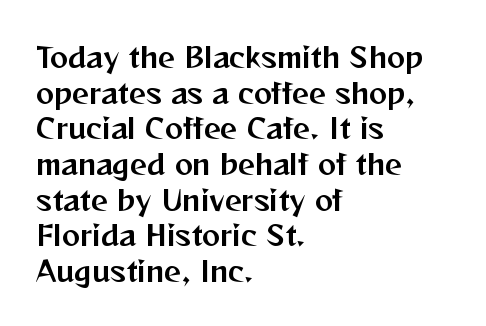
Q: Is the text italic (slanted)? A: No, it is upright.
Q: Is the text underlined? A: No.
Q: How is the paragraph aligned? A: Left-aligned.
Q: Is the spacing between letters normal or unusually wide? A: Normal.
Q: Is the spacing between lines tight, normal or loose? A: Normal.
